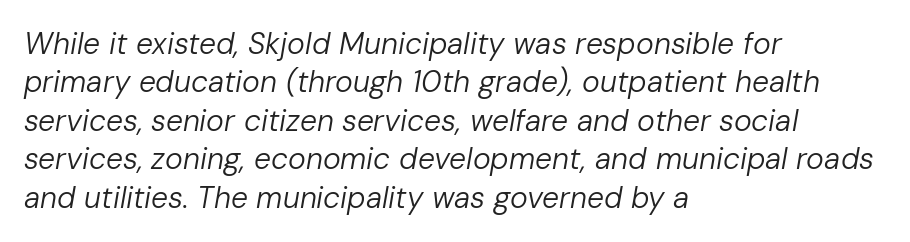
The glyphs look as if they've been sheared to an angle. Quick note: underline off. Words appear dense and cohesive because spacing is normal. Compared with a typical body face, this is equally light or lighter still. If you measured baseline to baseline, you'd find a middling distance.
